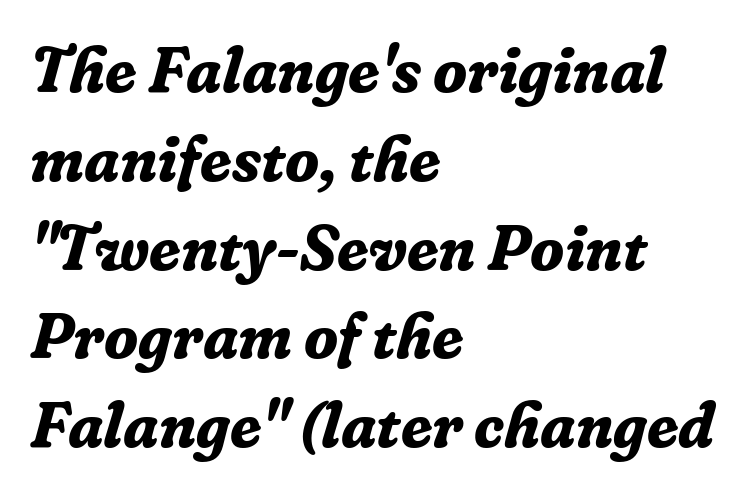
The image shows 63 px bold serif type, italic (leaning right); set left-aligned, normal line spacing (1.41x), normal letter spacing, not underlined; low stroke contrast and a medium x-height.
